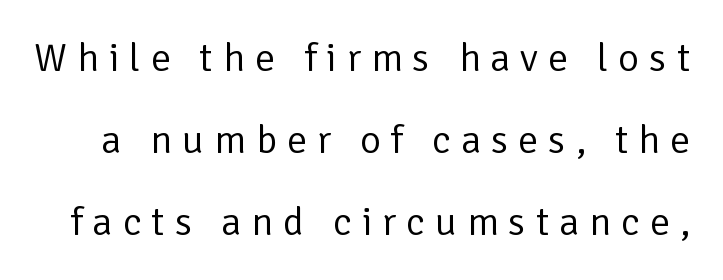
If you drew a line through each stem, it would be perfectly vertical. Any mark beneath the type? The region is blank. Substantial extra tracking has been applied to these lines. The lines are spread far apart with generous leading. Proportional: the letters do not fall into vertical columns. Nothing heavy about these letters — not bold at all.
